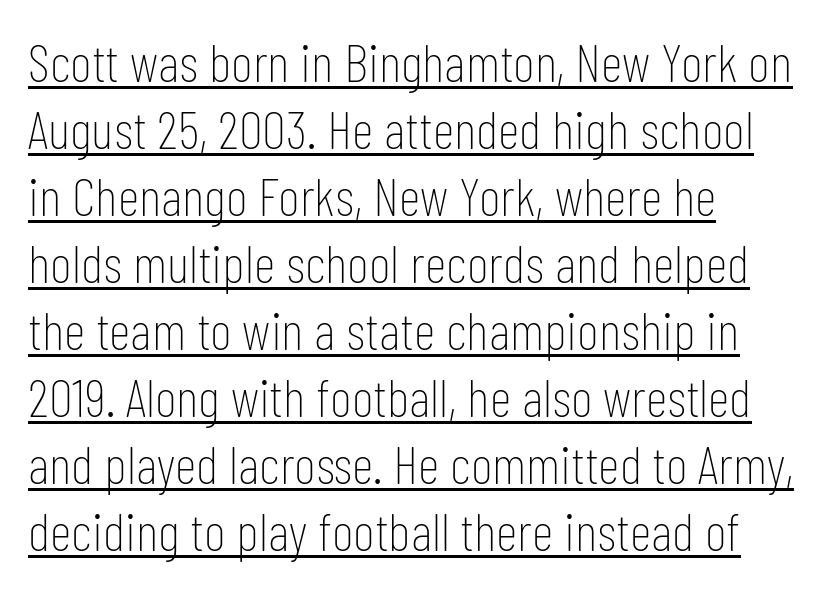
{"serif": "no", "italic": "no", "bold": "no", "weight": "thin", "width": "condensed", "stroke_contrast": "low", "x_height": "medium", "monospaced": "no", "underline": "yes", "align": "left", "line_spacing_ratio": 1.24, "letter_spacing": "normal", "letter_spacing_em": 0.0, "glyph_px": 54}
